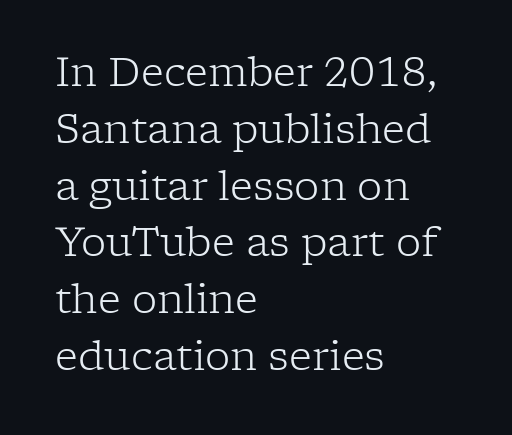
Left-aligned paragraph, ragged on the right. Nobody drew a line under any word here. Successive baselines arrive at the customary interval. Proportional: the letters do not fall into vertical columns.
